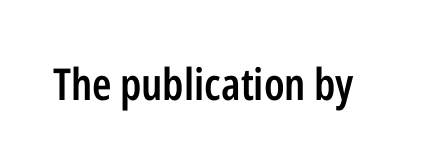
{"serif": "no", "italic": "no", "bold": "semi", "weight": "semibold", "width": "condensed", "stroke_contrast": "low", "x_height": "medium", "monospaced": "no", "underline": "no", "letter_spacing": "normal", "letter_spacing_em": 0.0, "glyph_px": 44}
